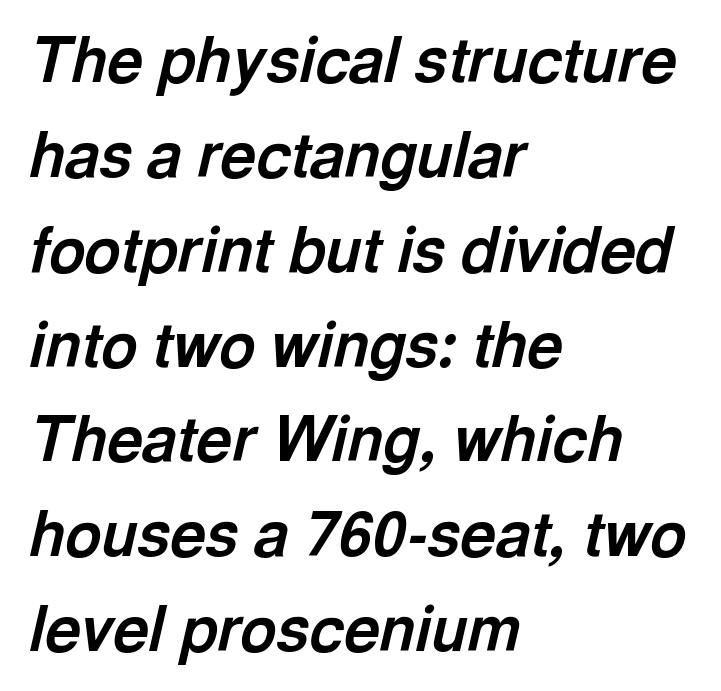
Q: Is the text bold? A: Yes.
Q: Is the text italic (slanted)? A: Yes, it leans right by about 13 degrees.
Q: Is the text underlined? A: No.
Q: How is the paragraph aligned? A: Left-aligned.
Q: Is the spacing between letters normal or unusually wide? A: Normal.
Q: Is the spacing between lines tight, normal or loose? A: Normal.
Q: Width (condensed, normal, or wide)? A: Normal.
Q: x-height? A: Medium.
Q: Monospaced? A: No.
